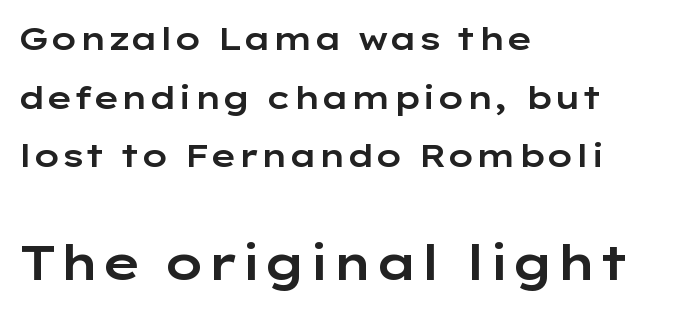
The image shows 48 px wide sans-serif type, upright; set left-aligned, line spacing 1.83x, normal letter spacing, not underlined; the second (bottom) block is 1.5x larger; low stroke contrast and a medium x-height.
